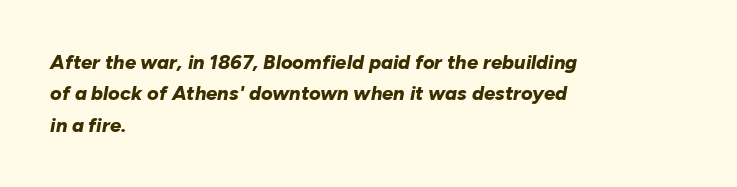
The font is running at its bold setting. Plain, unruled lines of type. An italicized treatment has been applied to the whole sample. Compared with typical paragraphs, the rows here are spaced about the same. Layout note: lines flush left.
